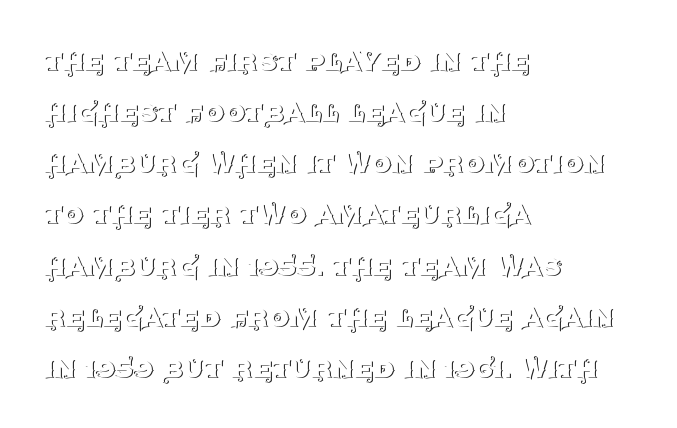
The image shows 33 px thin serif type, upright; set left-aligned, normal line spacing (1.55x), normal letter spacing, not underlined; medium stroke contrast and a large x-height.
